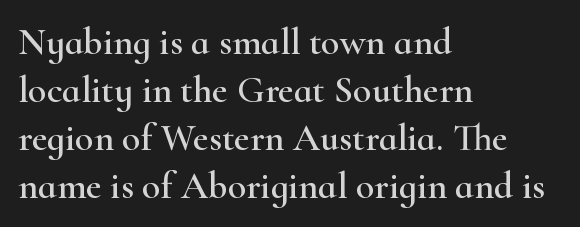
Q: Is the text italic (slanted)? A: No, it is upright.
Q: Is the typeface a serif or a sans-serif typeface? A: Serif.
Q: Is the text underlined? A: No.
Q: How is the paragraph aligned? A: Left-aligned.
Q: Is the spacing between letters normal or unusually wide? A: Normal.
Q: Is the spacing between lines tight, normal or loose? A: Normal.
Q: Width (condensed, normal, or wide)? A: Wide.
Q: Stroke contrast? A: High.
Q: x-height? A: Small.
Q: Monospaced? A: No.
